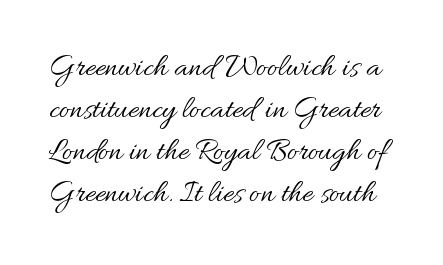
Each letter keeps its own natural width here, so spacing adapts to shape. Is the type heavy? It reads as light-to-regular instead. Vertical spacing — default. Bare-footed words on every line.
